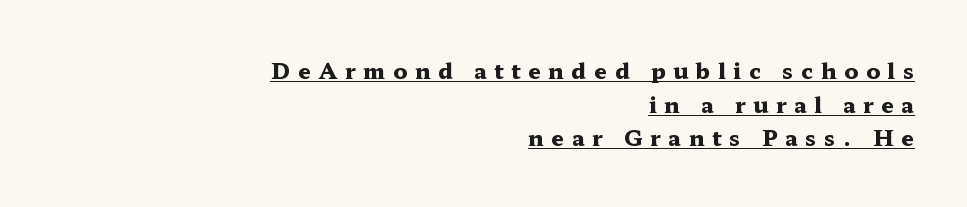
The face used here has the dense, thick strokes of a bold. These characters rest on top of a visible drawn line. Substantial extra tracking has been applied to these lines. The passage is arranged like a letterhead date or caption credit — flush right. Rows of type keep a routine distance in the vertical direction.
